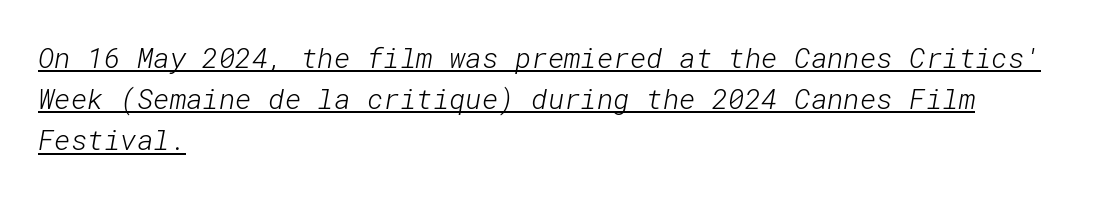
Q: Is the text bold? A: No.
Q: Is the typeface a serif or a sans-serif typeface? A: Sans-serif.
Q: Is the text underlined? A: Yes.
Q: How is the paragraph aligned? A: Left-aligned.
Q: Is the spacing between letters normal or unusually wide? A: Normal.
Q: Is the spacing between lines tight, normal or loose? A: Normal.
Q: Width (condensed, normal, or wide)? A: Normal.
Q: Stroke contrast? A: Low.
Q: x-height? A: Medium.
